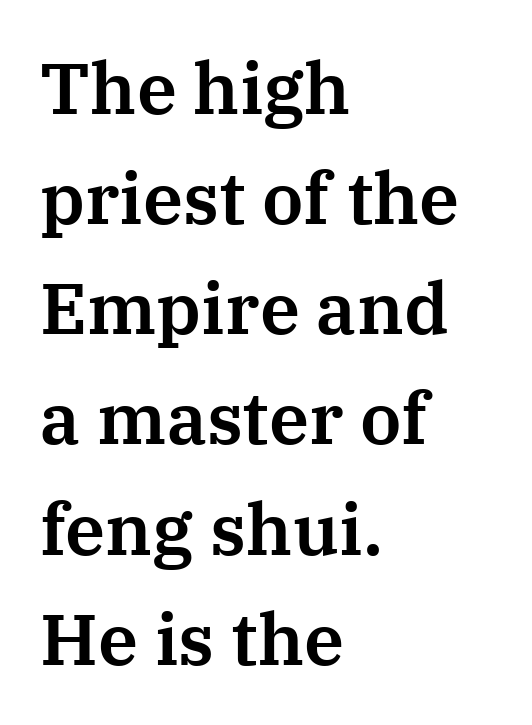
{"serif": "yes", "italic": "no", "width": "normal", "stroke_contrast": "medium", "x_height": "medium", "monospaced": "no", "underline": "no", "align": "left", "line_spacing": "normal", "line_spacing_ratio": 1.53, "letter_spacing": "normal", "letter_spacing_em": 0.0, "glyph_px": 72}
